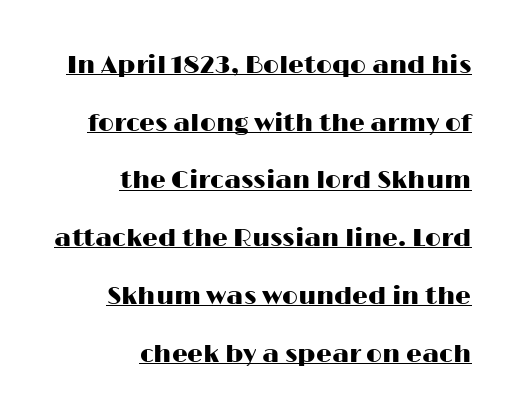
The image shows 25 px text type, upright; set right-aligned, loose line spacing (2.31x), normal letter spacing, underlined.
